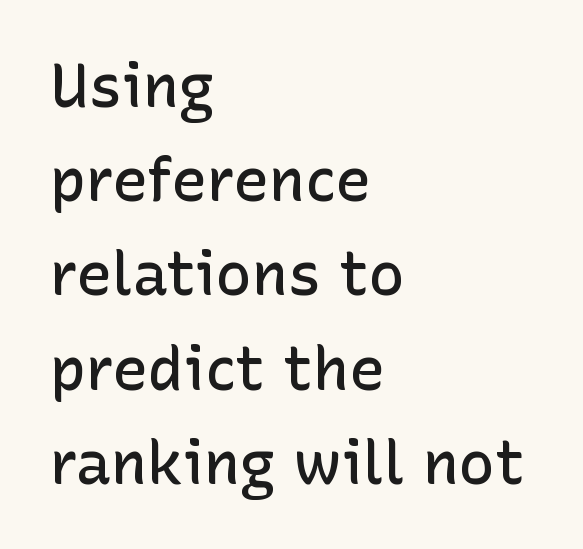
Spacing verdict: proportional, widths tailored to each character. This rendering leaves character spacing at its baseline value. A sans-serif font was chosen for this passage. When letters stand straight like this, we call the style roman or upright. These words are printed semibold, heavier than regular yet not bold. The rendering uses a moderate line-height, typical for paragraphs.
